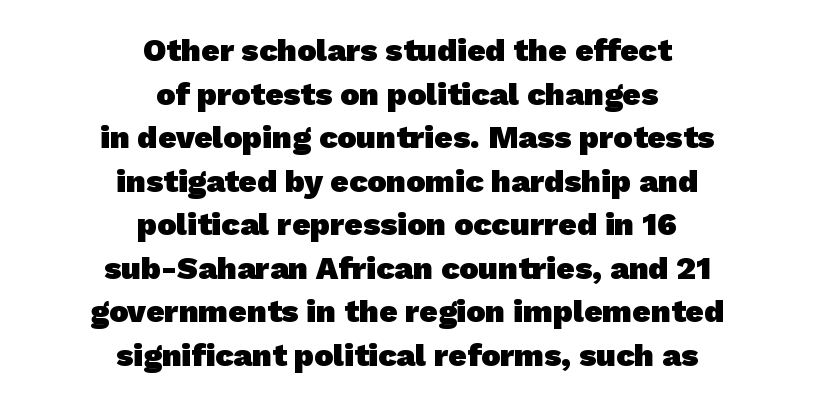
{"serif": "no", "bold": "yes", "weight": "heavy", "width": "normal", "stroke_contrast": "low", "x_height": "medium", "monospaced": "no", "underline": "no", "align": "center", "line_spacing": "normal", "line_spacing_ratio": 1.36, "letter_spacing": "normal", "letter_spacing_em": 0.0, "glyph_px": 32}
